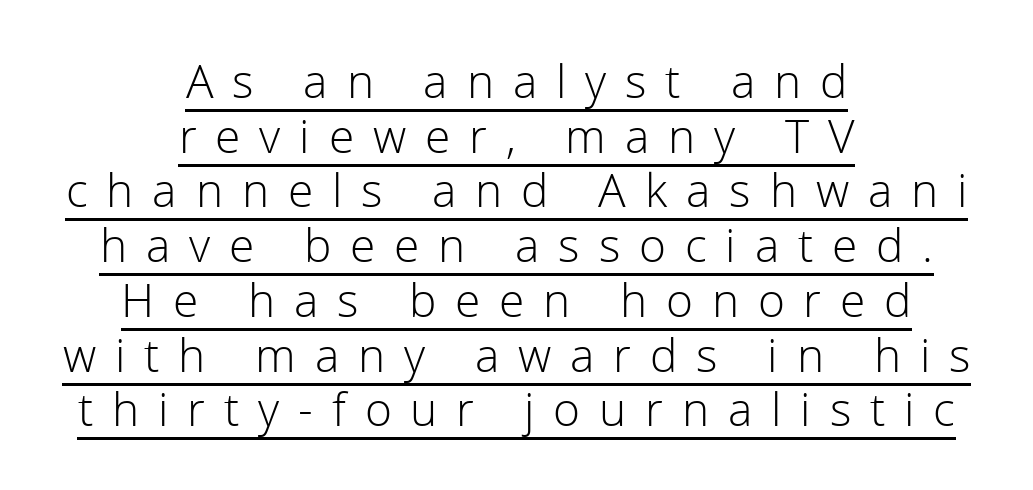
A typesetter would call this proportional, since set widths differ per character. Is the block centered? Yes — each line is placed symmetrically about the middle. The string is rendered with underlining switched on. Does extra space separate the letters? Yes, quite a lot of it. Nope, no serifs anywhere on these letters. Summary of weight: not heavy and not bold.
